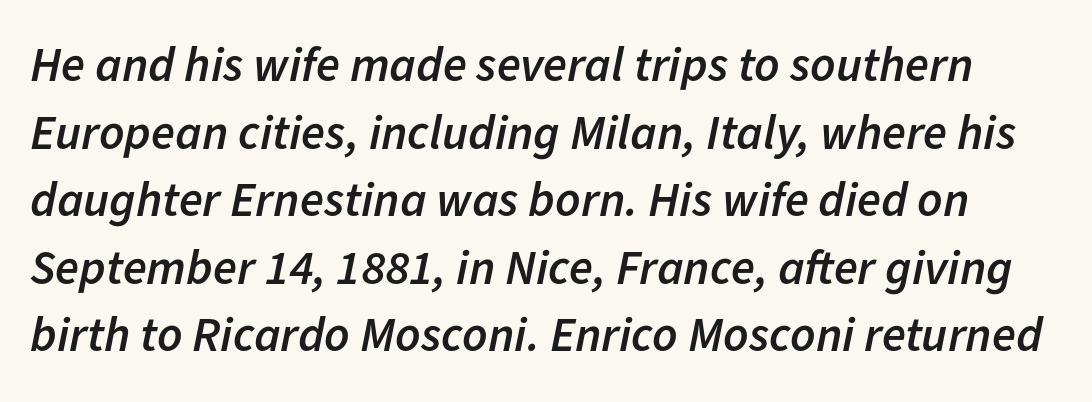
Q: Is the text bold? A: Semi-bold.
Q: Is the text italic (slanted)? A: Yes, it leans right by about 11 degrees.
Q: Is the text underlined? A: No.
Q: Is the spacing between letters normal or unusually wide? A: Normal.
Q: Is the spacing between lines tight, normal or loose? A: Normal.
Q: Width (condensed, normal, or wide)? A: Normal.
Q: Stroke contrast? A: Low.
Q: x-height? A: Medium.
Q: Monospaced? A: No.
